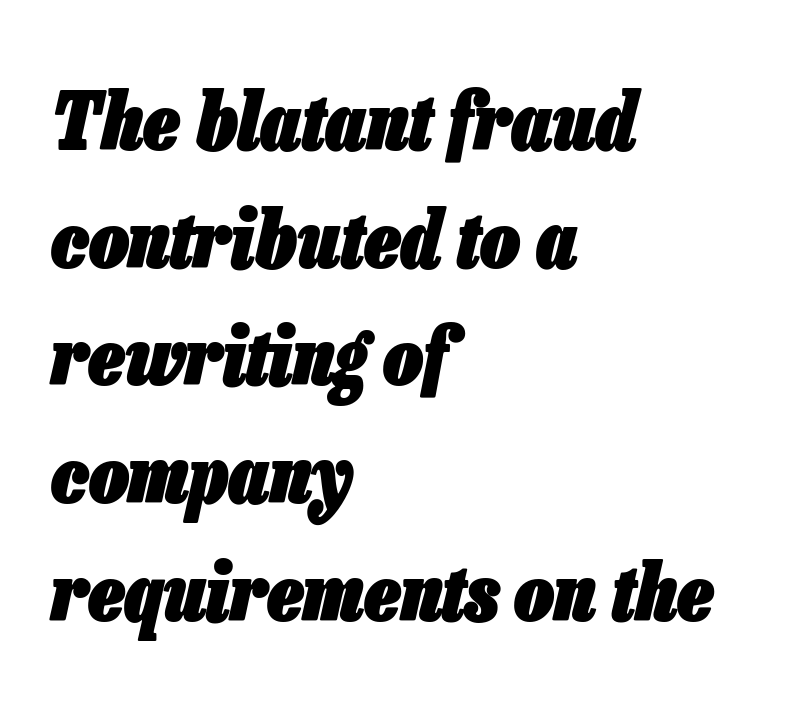
Varying glyph widths throughout — classic text-font behaviour. Set as a true bold cut, around the 700 mark. These lines keep a tight, regular rhythm from letter to letter. The axis of the letterforms is tilted away from vertical. Words float on clear page, feet unadorned. Honestly, the row spacing looks completely unremarkable.
